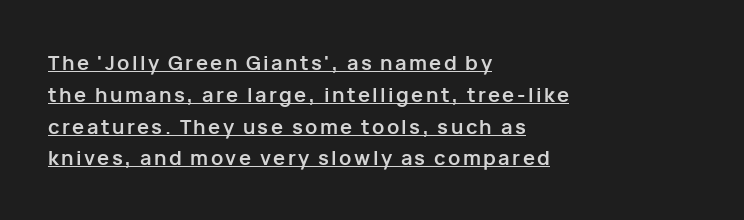
{"italic": "no", "bold": "yes", "underline": "yes", "align": "left", "line_spacing": "normal", "line_spacing_ratio": 1.59, "glyph_px": 20}
